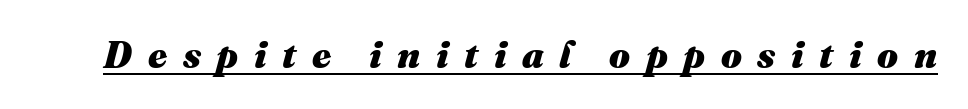
The image shows 37 px heavy type, italic (leaning right); set unusually wide letter spacing (+0.42 em), underlined; medium stroke contrast and a medium x-height.
